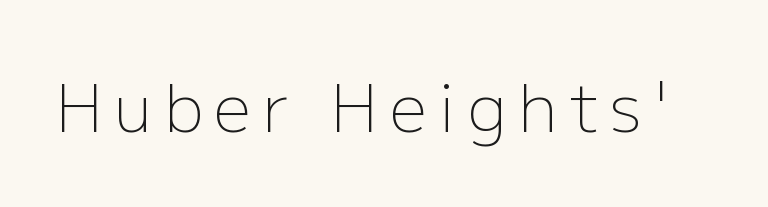
The image shows 66 px light sans-serif type, upright; set not underlined; low stroke contrast and a medium x-height.
